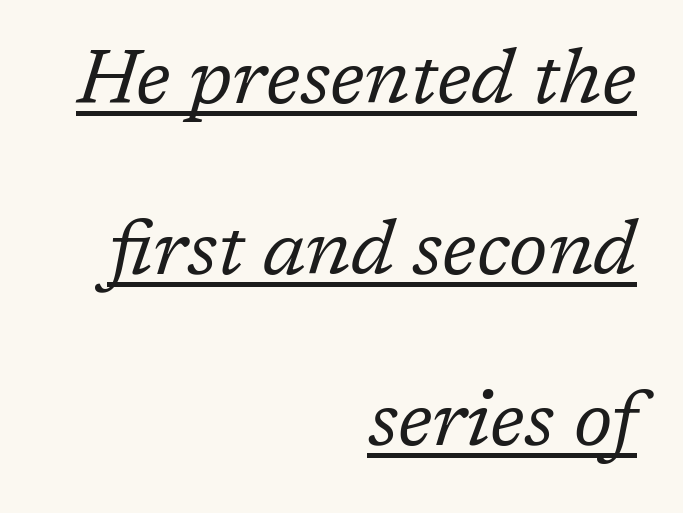
The cut favours lightness, reaching ordinary text weight at its darkest. Layout note: lines flush right. The rendering uses natural spacing where letterforms have individual widths. The vertical gap from one line to the next is large. Characters follow at the spacing the type designer built in. Classification — serif.
